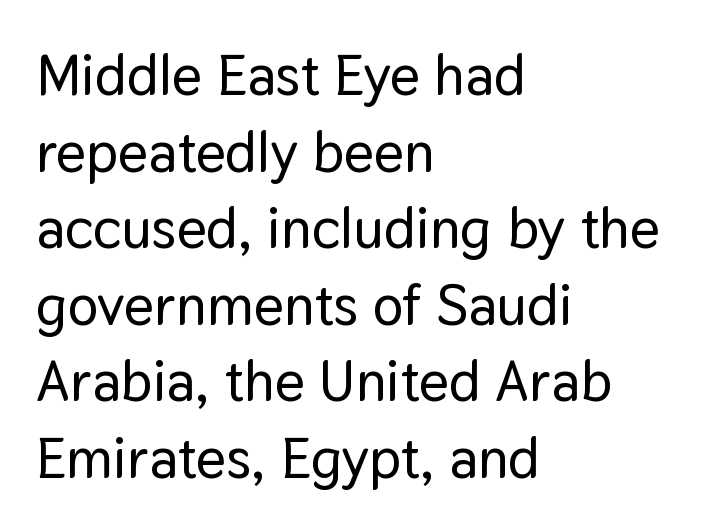
The glyphs in this specimen are sans serif. In terms of leading, this rendering sits right in the middle. If you drew a ruler down the left edge, every line would touch it. Vertical strokes here are truly vertical.
